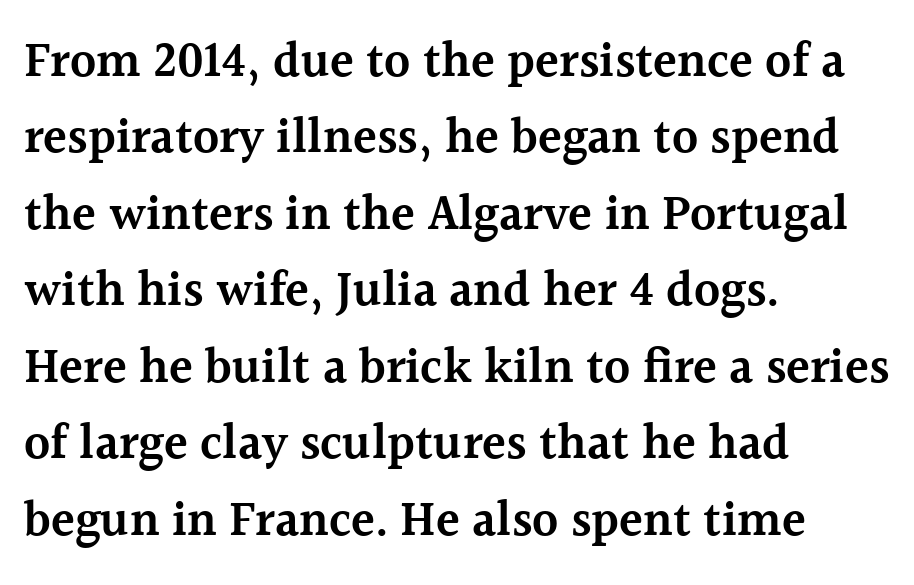
{"serif": "yes", "italic": "no", "bold": "semi", "weight": "semibold", "width": "normal", "x_height": "medium", "monospaced": "no", "underline": "no", "align": "left", "line_spacing": "normal", "line_spacing_ratio": 1.56, "letter_spacing": "normal", "letter_spacing_em": 0.0, "glyph_px": 49}
